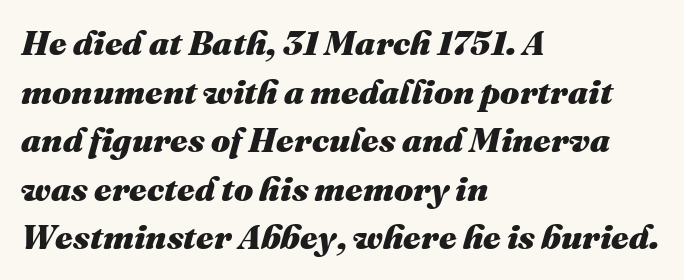
Alignment: flush left. Rendered with sloped, italic letterforms. One glance says typical: line gaps are just what's usual. Here the glyphs are tracked normally, forming tight word shapes.
